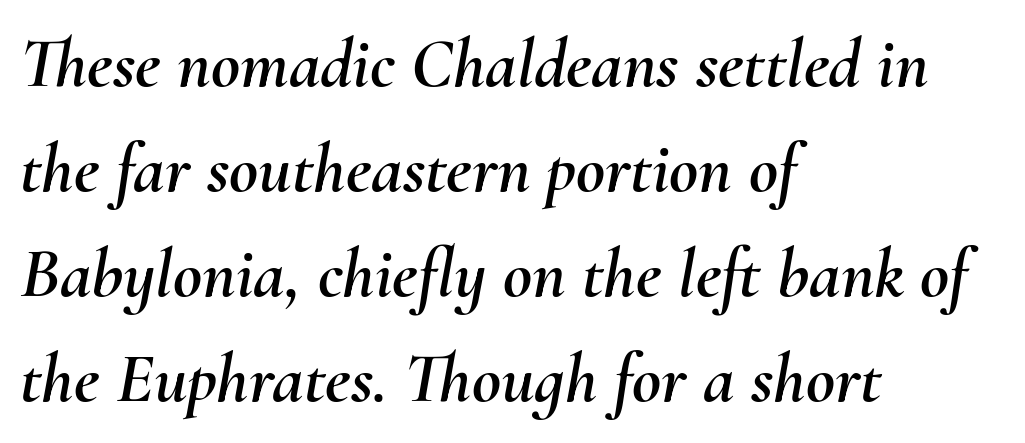
The rows are spaced the way most documents space them. The glyphs look as if they've been sheared to an angle. Caption: multi-line text, flush left, ragged right. Characters follow at the spacing the type designer built in.
